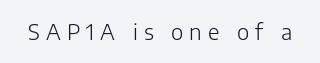
{"italic": "no", "bold": "no", "underline": "no", "letter_spacing": "wide", "letter_spacing_em": 0.29, "glyph_px": 21}
